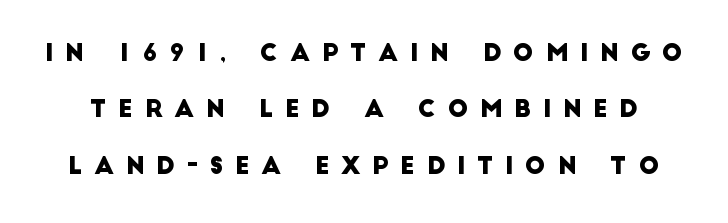
Each word looks stretched out because of the extra space between its letters. Underline: absent. Regarding leading, the lines here are spaced well apart.
